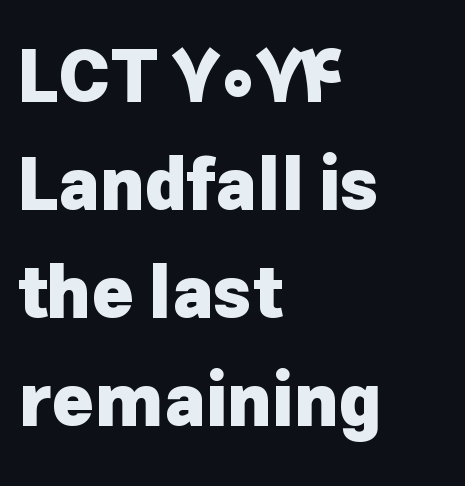
Leading: standard. All the whitespace from short lines collects on the right. The sample has been set heavy, in full bold. Each letter keeps its own natural width here, so spacing adapts to shape.
